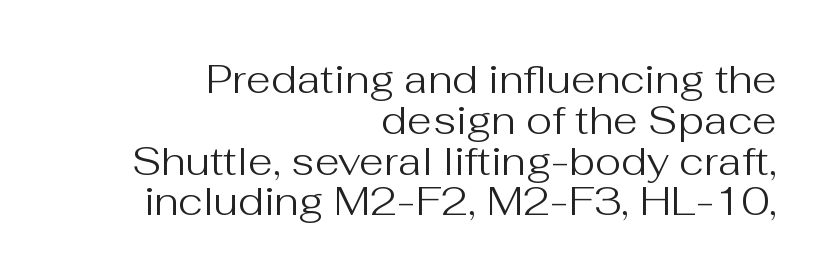
Q: Is the text bold? A: No.
Q: Is the text italic (slanted)? A: No, it is upright.
Q: Is the typeface a serif or a sans-serif typeface? A: Sans-serif.
Q: Is the text underlined? A: No.
Q: How is the paragraph aligned? A: Right-aligned.
Q: Is the spacing between letters normal or unusually wide? A: Normal.
Q: Is the spacing between lines tight, normal or loose? A: Tight.
Q: Width (condensed, normal, or wide)? A: Normal.
Q: Stroke contrast? A: Medium.
Q: x-height? A: Medium.
Q: Monospaced? A: No.
